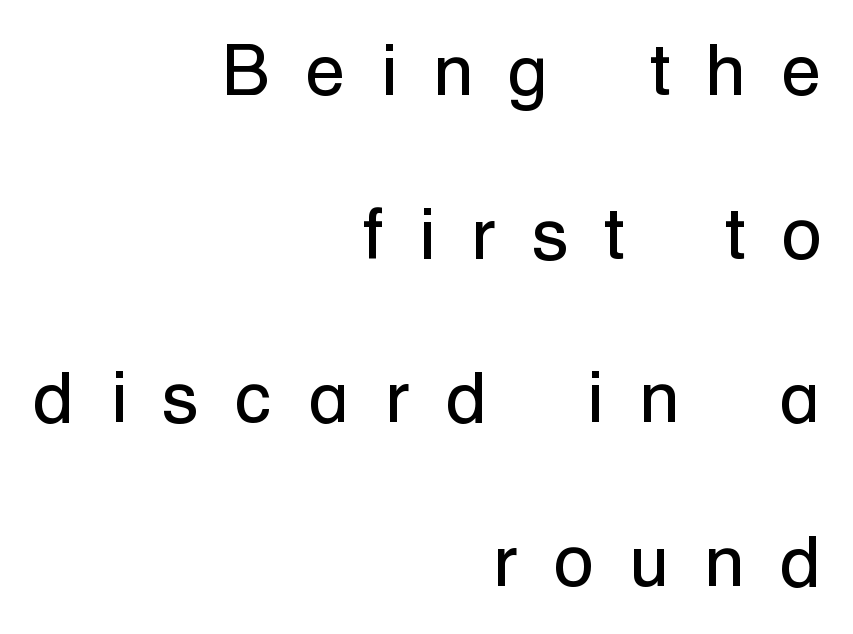
The letters carry no serifs — their stems end cleanly without finishing strokes. Just letters on the line, the space beneath them empty. Think of a printed novel: that variable character pitch is what you see here. The passage shown has open, widely tracked lettering throughout. If you drew a line through each stem, it would be perfectly vertical. This rendering uses right alignment, leaving the left contour irregular.
